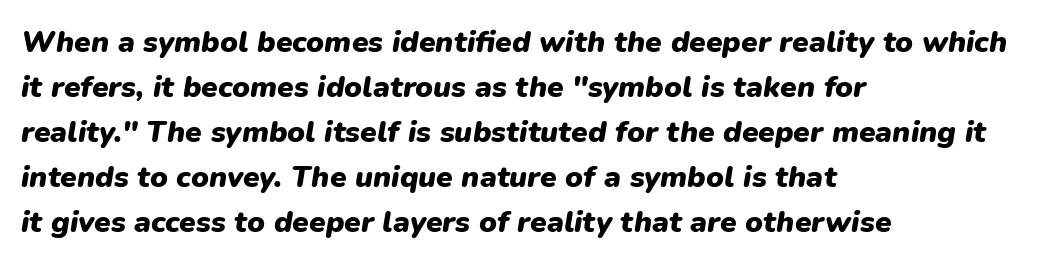
Q: Is the text bold? A: Yes.
Q: Is the text italic (slanted)? A: Yes, it leans right by about 9 degrees.
Q: Is the text underlined? A: No.
Q: How is the paragraph aligned? A: Left-aligned.
Q: Is the spacing between letters normal or unusually wide? A: Normal.
Q: Is the spacing between lines tight, normal or loose? A: Normal.
Q: Width (condensed, normal, or wide)? A: Normal.
Q: Stroke contrast? A: Low.
Q: x-height? A: Medium.
Q: Monospaced? A: No.
